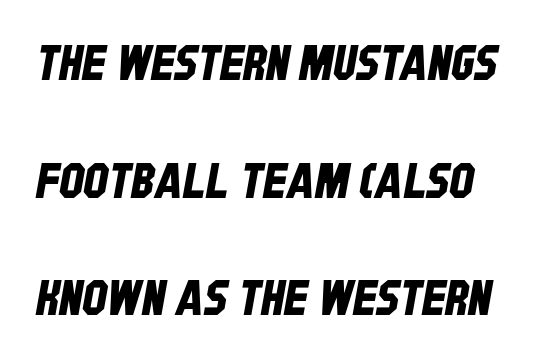
Q: Is the typeface a serif or a sans-serif typeface? A: Sans-serif.
Q: Is the text underlined? A: No.
Q: Is the spacing between letters normal or unusually wide? A: Normal.
Q: Is the spacing between lines tight, normal or loose? A: Loose.
Q: Width (condensed, normal, or wide)? A: Condensed.
Q: Stroke contrast? A: Low.
Q: x-height? A: Large.
Q: Monospaced? A: No.
